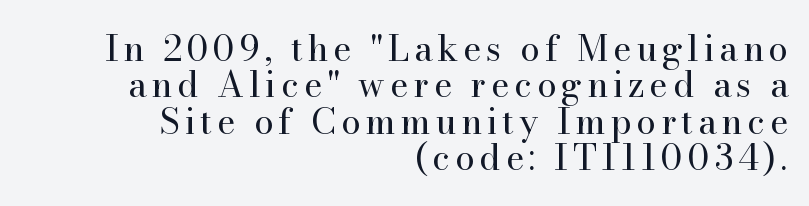
Horizontal alignment here is rightward, an uncommon choice for prose. This is not heavy type; no bold has been used. Character widths vary here, with narrow letters taking less room than wide ones. This block would grow much taller if given ordinary leading; it's compressed now. Designer's note — italics off, roman on.
